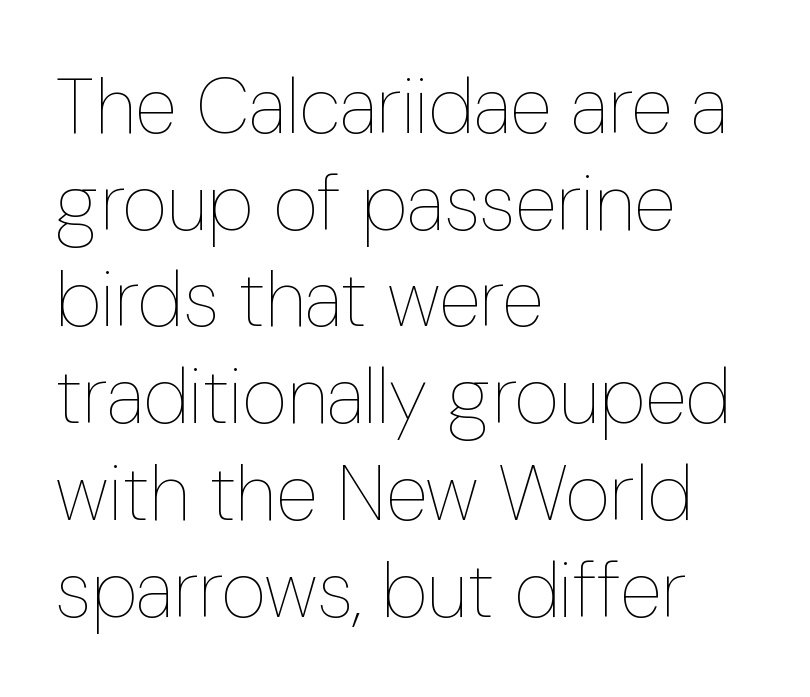
Descender tails drop into unmarked territory. The paragraph shown leans on its left margin. Ordinary non-slanted type is in use. Bold? No — there's no thickening of the strokes. You could not count columns in this text — the font is proportionally spaced. The passage shown has conventional tracking throughout.
